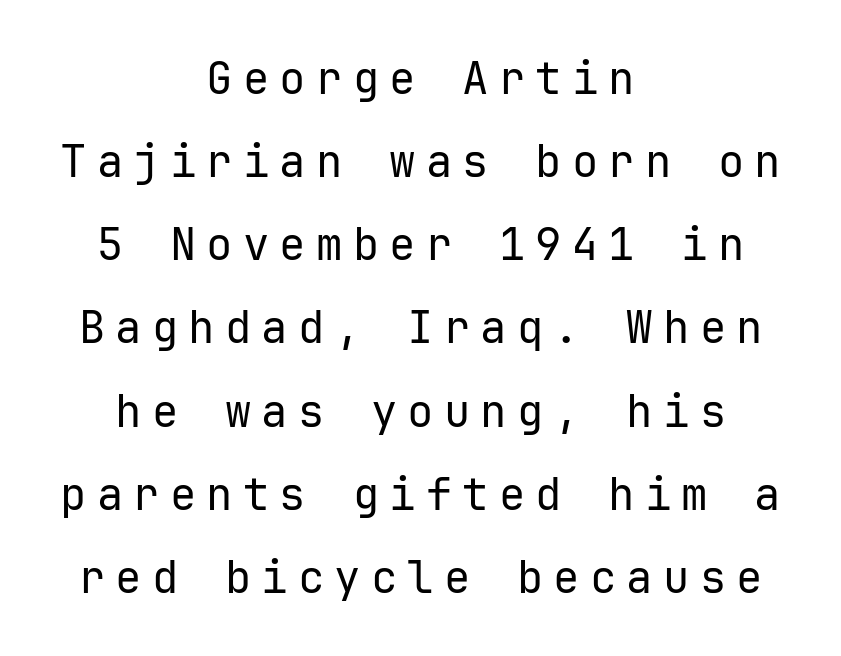
The image shows 44 px regular-weight sans-serif type, upright, monospaced; set centered, line spacing 1.89x, unusually wide letter spacing (+0.23 em), not underlined; low stroke contrast and a medium x-height.
